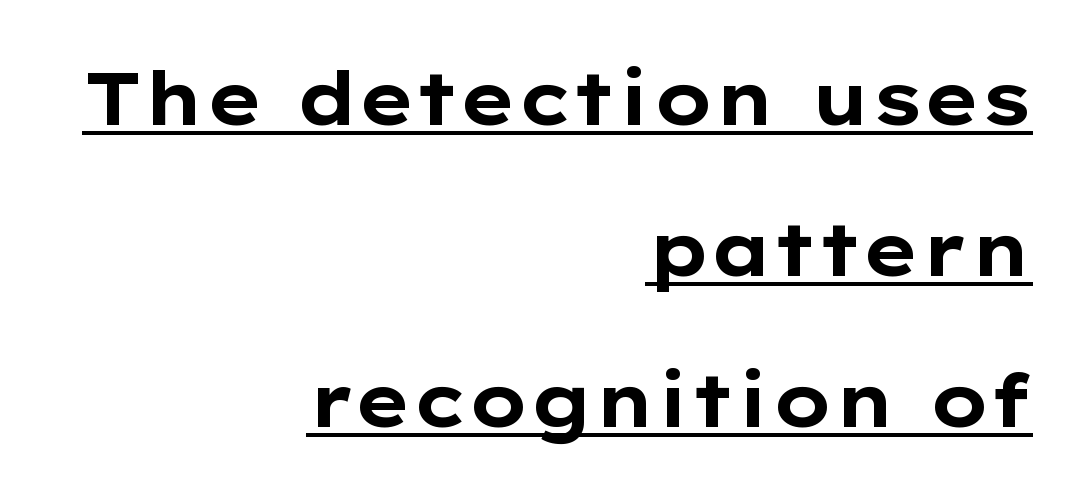
A typographer would call this underscored text. Look at the tracking — it's just the regular setting, nothing added. These words are printed bold, with thick strokes throughout. Examine the stroke ends and you'll find no serifs. If you measured baseline to baseline, you'd find a long distance.
